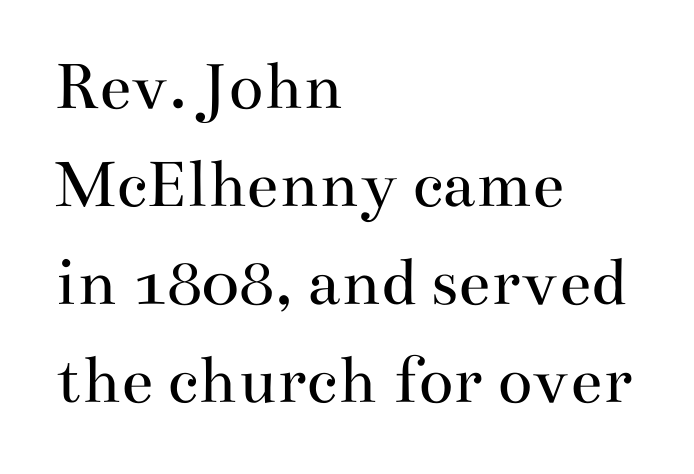
The passage shown is typed in a proportional face where columns would drift. Every row of glyphs begins at an identical x-position on the left. Unmarked baselines from the first word to the last. Weight: in the light-to-regular range. Words appear dense and cohesive because spacing is normal. This is roman type, the default non-slanted kind.
